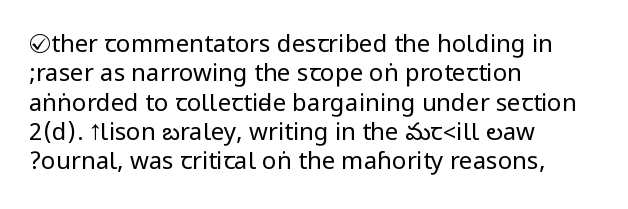
Q: Is the text bold? A: No.
Q: Is the text italic (slanted)? A: No, it is upright.
Q: Is the text underlined? A: No.
Q: How is the paragraph aligned? A: Left-aligned.
Q: Is the spacing between letters normal or unusually wide? A: Normal.
